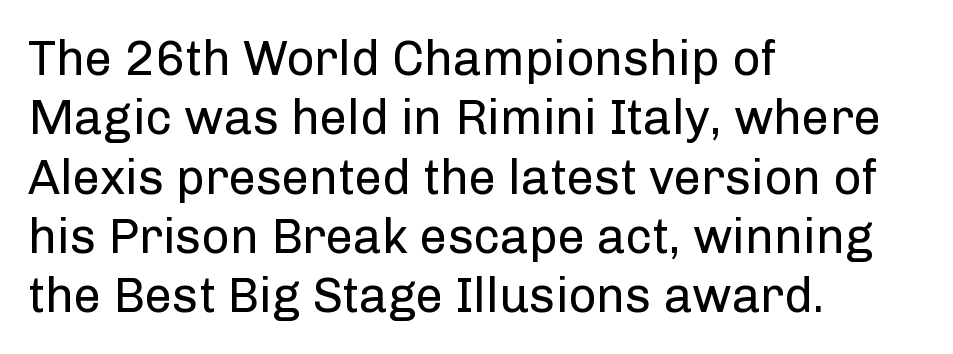
Varying glyph widths throughout — classic text-font behaviour. If you drew a line through each stem, it would be perfectly vertical. Short and long lines alike share a common starting point at left. The strokes carry an ordinary text weight at most. Just letters on the line, the space beneath them empty. This rendering leaves character spacing at its baseline value.
